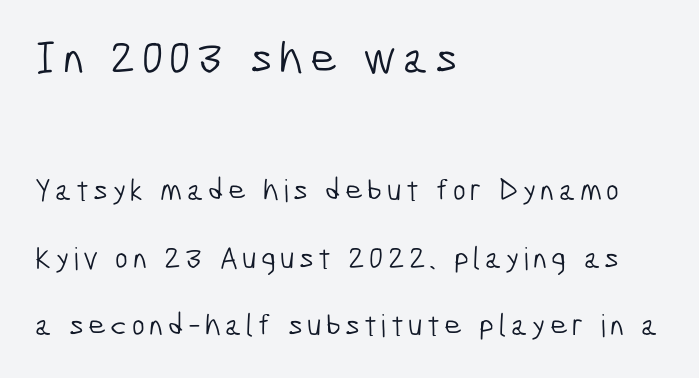
The image shows 47 px light, condensed sans-serif type; set left-aligned, loose line spacing (2.18x), not underlined; the first (top) block is 1.52x larger; low stroke contrast and a medium x-height.
